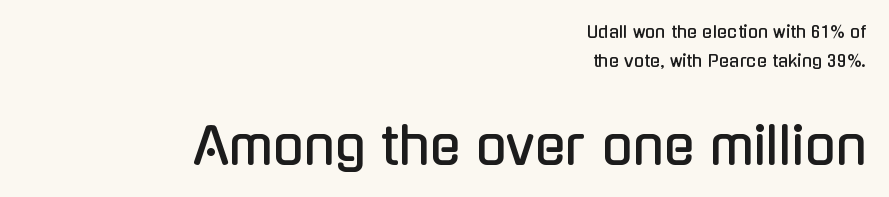
{"serif": "no", "italic": "no", "width": "condensed", "stroke_contrast": "low", "x_height": "medium", "monospaced": "no", "underline": "no", "align": "right", "line_spacing": "normal", "line_spacing_ratio": 1.69, "letter_spacing": "normal", "letter_spacing_em": 0.0, "larger_block": "second", "size_ratio": 3.0, "glyph_px": 51}
